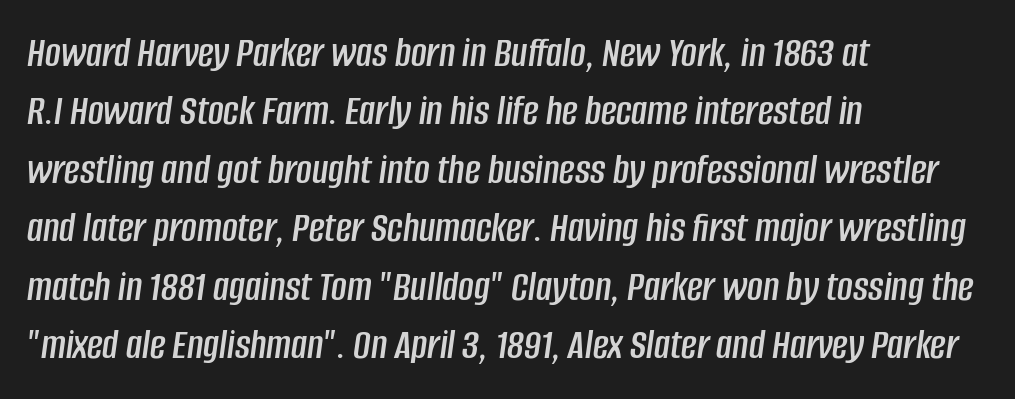
The image shows 43 px condensed type, italic (leaning right); set left-aligned, normal line spacing (1.36x), normal letter spacing, not underlined; low stroke contrast and a large x-height.
